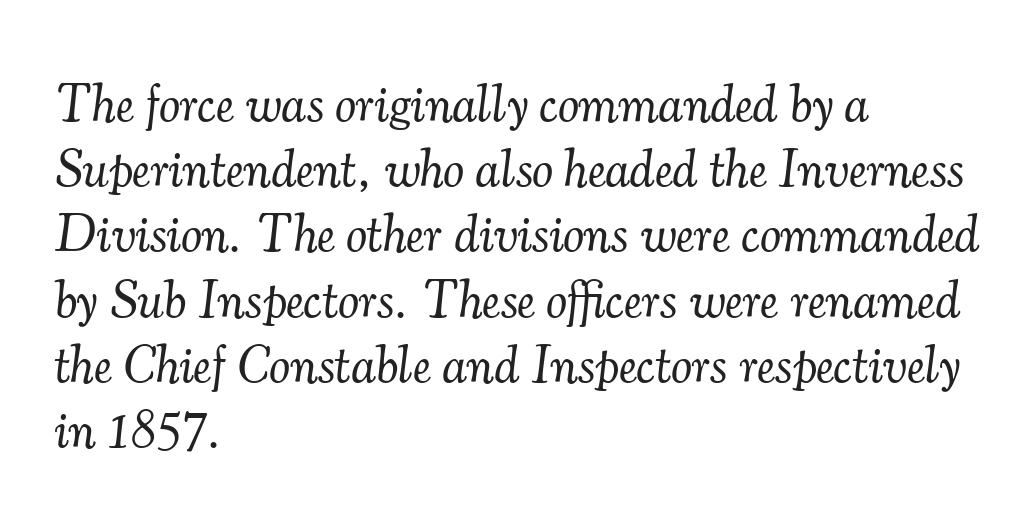
The image shows 53 px light serif type, italic (leaning right); set left-aligned, line spacing 1.23x, normal letter spacing, not underlined; medium stroke contrast and a small x-height.
